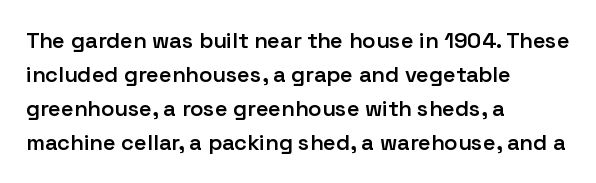
{"italic": "no", "bold": "semi", "underline": "no", "align": "left", "line_spacing": "normal", "line_spacing_ratio": 1.54, "letter_spacing": "normal", "letter_spacing_em": 0.0, "glyph_px": 22}
